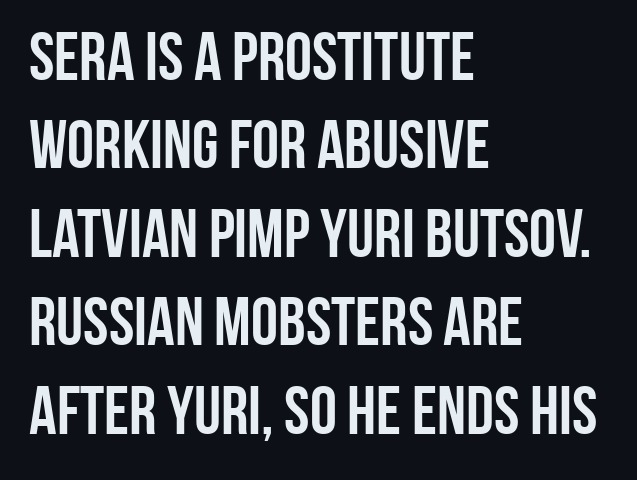
This is roman type, the default non-slanted kind. Left-aligned paragraph, ragged on the right. You could not count columns in this text — the font is proportionally spaced. This is heavy type, rendered in bold. This sample keeps an unexceptional amount of space between lines. What stands out about the letter spacing? Nothing — it is the standard amount.
